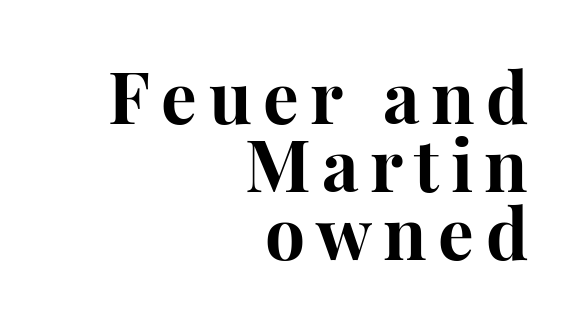
{"serif": "yes", "italic": "no", "bold": "yes", "weight": "bold", "width": "normal", "stroke_contrast": "high", "x_height": "medium", "monospaced": "no", "underline": "no", "align": "right", "line_spacing": "tight", "line_spacing_ratio": 0.96, "glyph_px": 71}
